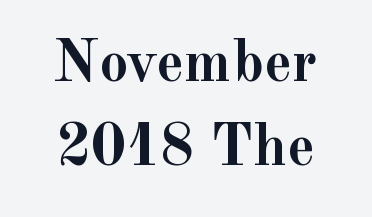
Q: Is the text bold? A: Yes.
Q: Is the text italic (slanted)? A: No, it is upright.
Q: Is the typeface a serif or a sans-serif typeface? A: Serif.
Q: Is the text underlined? A: No.
Q: Is the spacing between letters normal or unusually wide? A: Normal.
Q: Is the spacing between lines tight, normal or loose? A: Normal.
Q: Width (condensed, normal, or wide)? A: Normal.
Q: x-height? A: Small.
Q: Monospaced? A: No.
